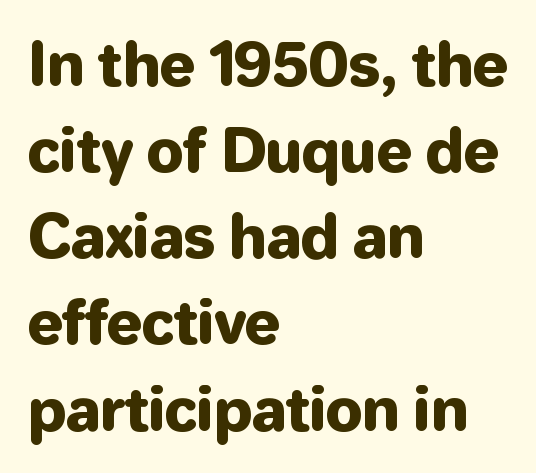
{"serif": "no", "italic": "no", "width": "normal", "stroke_contrast": "low", "x_height": "medium", "monospaced": "no", "underline": "no", "align": "left", "line_spacing": "normal", "line_spacing_ratio": 1.46, "letter_spacing": "normal", "letter_spacing_em": 0.0, "glyph_px": 59}
